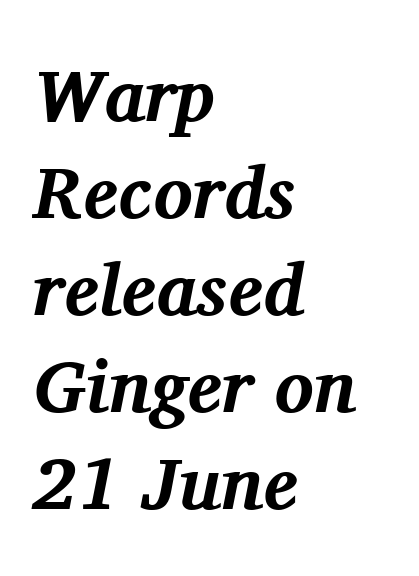
Q: Is the text bold? A: Yes.
Q: Is the text italic (slanted)? A: Yes, it leans right by about 11 degrees.
Q: Is the typeface a serif or a sans-serif typeface? A: Serif.
Q: Is the text underlined? A: No.
Q: How is the paragraph aligned? A: Left-aligned.
Q: Is the spacing between letters normal or unusually wide? A: Normal.
Q: Is the spacing between lines tight, normal or loose? A: Normal.
Q: Width (condensed, normal, or wide)? A: Normal.
Q: Stroke contrast? A: Medium.
Q: x-height? A: Medium.
Q: Monospaced? A: No.
